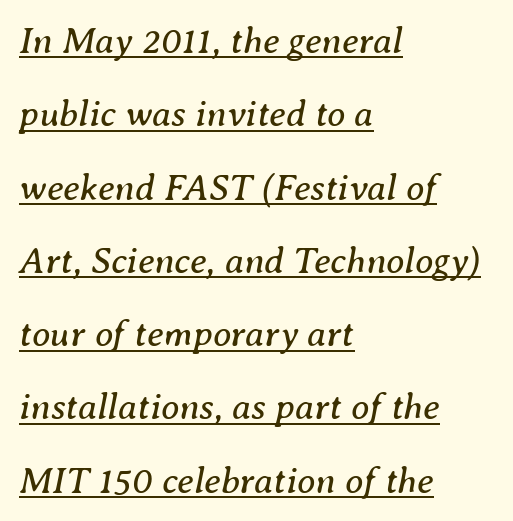
The image shows 37 px regular-weight serif type, italic (leaning right); set left-aligned, loose line spacing (1.98x), normal letter spacing, underlined; medium stroke contrast and a medium x-height.
